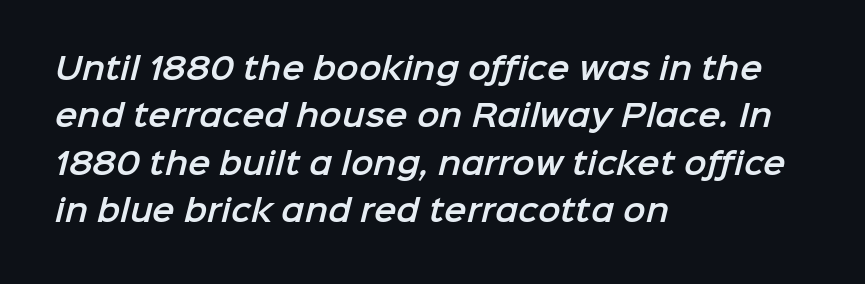
Q: Is the typeface a serif or a sans-serif typeface? A: Sans-serif.
Q: Is the text underlined? A: No.
Q: How is the paragraph aligned? A: Left-aligned.
Q: Is the spacing between letters normal or unusually wide? A: Normal.
Q: Is the spacing between lines tight, normal or loose? A: Normal.
Q: Width (condensed, normal, or wide)? A: Normal.
Q: Stroke contrast? A: Low.
Q: x-height? A: Medium.
Q: Monospaced? A: No.
